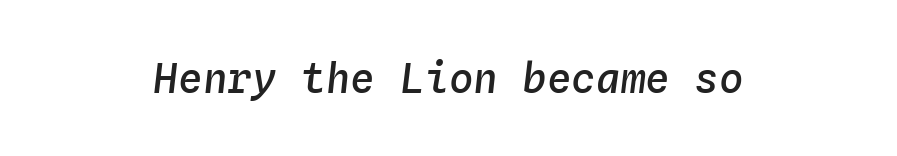
The image shows 41 px semibold type, italic (leaning right), monospaced; set centered, normal letter spacing, not underlined; low stroke contrast and a medium x-height.
